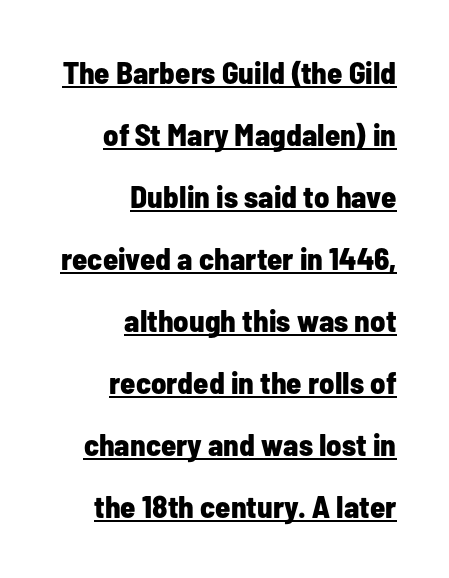
The lines in this sample share a right terminus and differ only in where they begin. Each line of the rendering has a horizontal stroke beneath the glyphs. Do the letters lean? They stand straight. The typeface chosen for these lines omits serifs. The glyphs have the mass of a bold cut. Compared with typical paragraphs, the rows here are farther apart.
